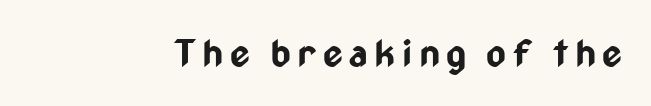
The typesetting leans heavy: a genuine bold. A clean baseline with only descenders dipping below it. When letters stand straight like this, we call the style roman or upright. Look at the bottom of the vertical strokes: they stop flat, with no serifs. Note the varied advance widths — an 'i' is clearly narrower than an 'm'.
